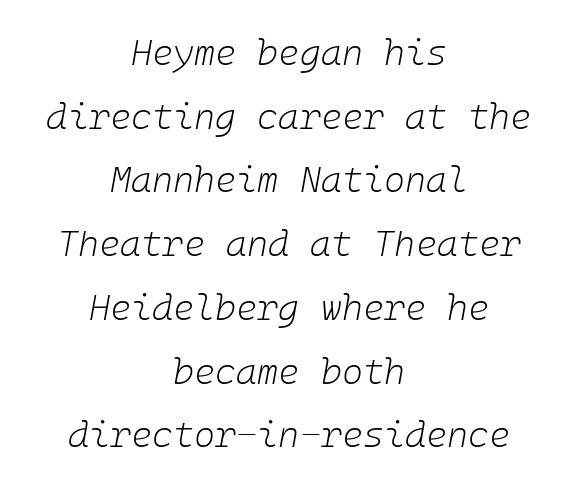
Leftover space on each line is divided equally before and after the words. There's an unmistakable incline to the writing here. This sample uses plain, unmodified letter spacing. Letters rest on an invisible, unmarked baseline.
